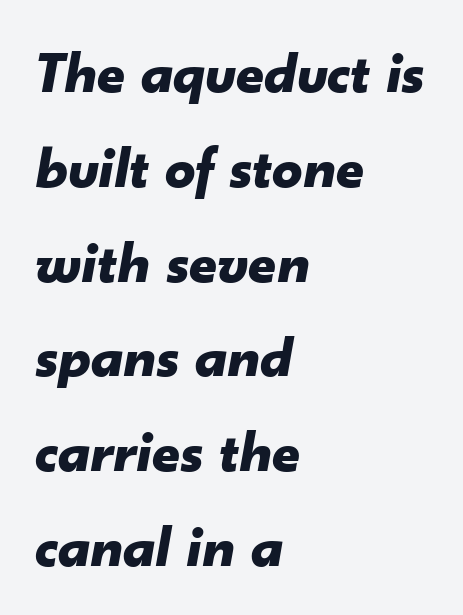
The image shows 60 px bold type, italic (leaning right); set left-aligned, normal line spacing (1.58x), normal letter spacing, not underlined; low stroke contrast and a small x-height.
